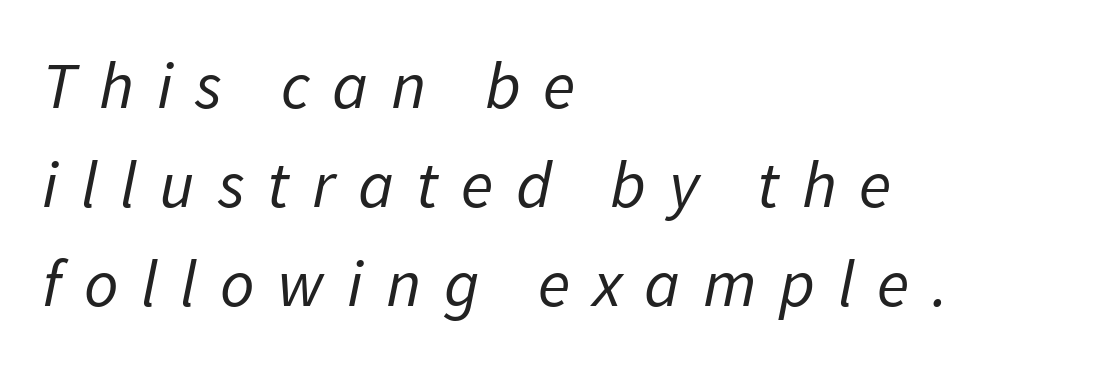
{"italic": "yes", "lean": "right", "slant_degrees": 11, "bold": "no", "weight": "regular", "width": "normal", "stroke_contrast": "low", "x_height": "medium", "monospaced": "no", "underline": "no", "align": "left", "line_spacing": "normal", "line_spacing_ratio": 1.48, "letter_spacing": "wide", "letter_spacing_em": 0.34, "glyph_px": 67}
